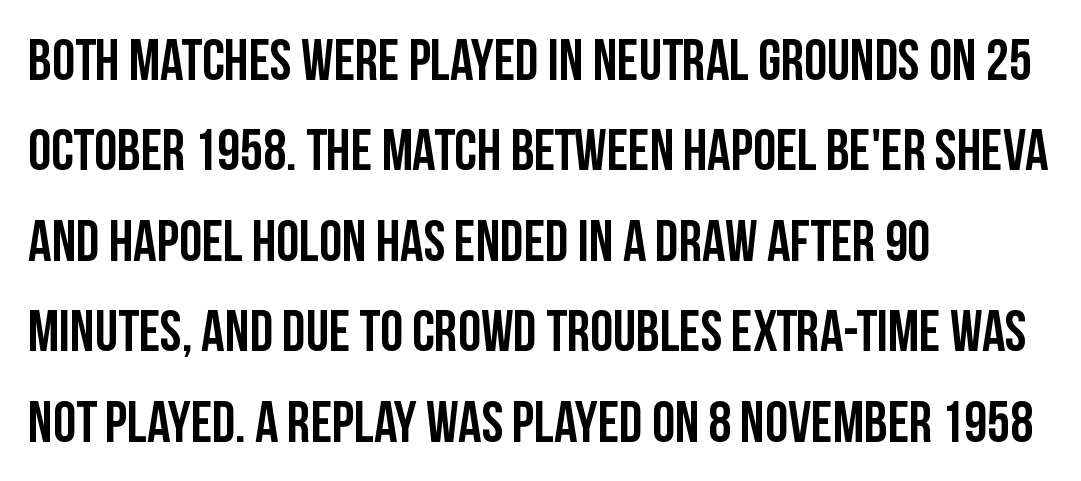
Q: Is the text bold? A: Yes.
Q: Is the text italic (slanted)? A: No, it is upright.
Q: Is the typeface a serif or a sans-serif typeface? A: Sans-serif.
Q: Is the text underlined? A: No.
Q: How is the paragraph aligned? A: Left-aligned.
Q: Is the spacing between letters normal or unusually wide? A: Normal.
Q: Is the spacing between lines tight, normal or loose? A: Normal.
Q: Width (condensed, normal, or wide)? A: Condensed.
Q: Stroke contrast? A: Low.
Q: x-height? A: Large.
Q: Monospaced? A: No.
